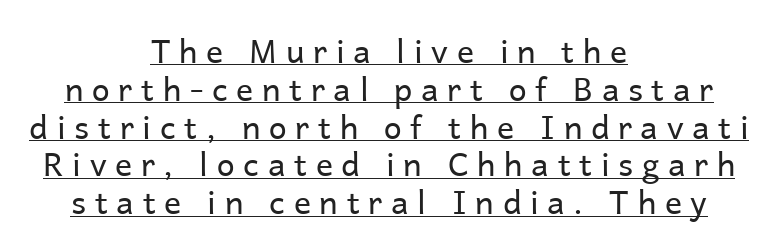
{"serif": "no", "italic": "no", "bold": "no", "weight": "regular", "width": "normal", "stroke_contrast": "low", "x_height": "medium", "monospaced": "no", "underline": "yes", "align": "center", "line_spacing_ratio": 1.18, "letter_spacing": "wide", "letter_spacing_em": 0.27, "glyph_px": 32}
